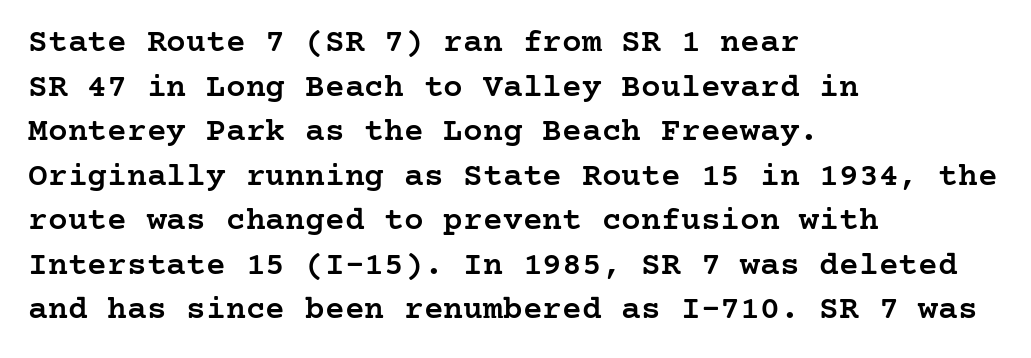
The font's upright variant was chosen for this text. Regular leading. A typesetter would label this face a serif. Alignment: flush left. A semibold gives these letters moderate extra thickness, short of bold.
